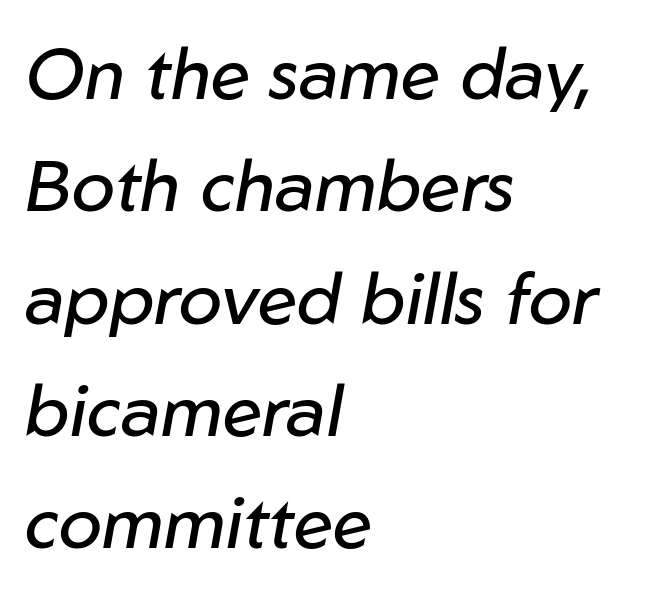
The image shows 72 px regular-weight type, italic (leaning right); set left-aligned, normal line spacing (1.56x), normal letter spacing, not underlined; low stroke contrast and a medium x-height.
